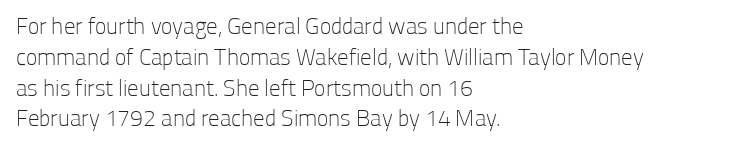
{"italic": "no", "bold": "no", "underline": "no", "align": "left", "line_spacing": "normal", "line_spacing_ratio": 1.34, "letter_spacing": "normal", "letter_spacing_em": 0.0, "glyph_px": 23}
